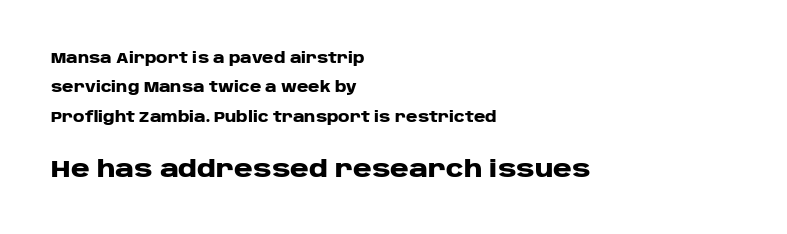
The image shows 23 px bold type, upright; set left-aligned, loose line spacing (2.1x), normal letter spacing, not underlined; the second (bottom) block is 1.64x larger.
